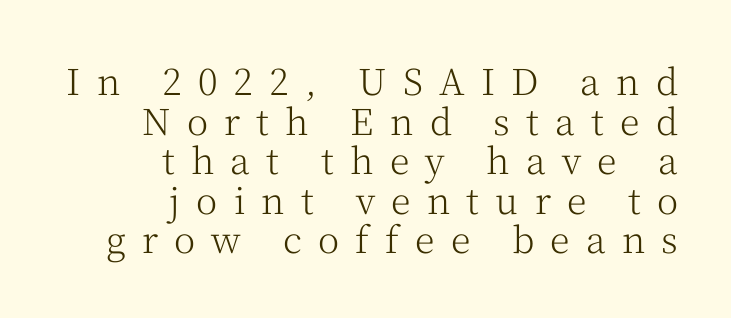
Q: Is the text bold? A: No.
Q: Is the text italic (slanted)? A: No, it is upright.
Q: Is the typeface a serif or a sans-serif typeface? A: Serif.
Q: Is the text underlined? A: No.
Q: How is the paragraph aligned? A: Right-aligned.
Q: Is the spacing between letters normal or unusually wide? A: Unusually wide.
Q: Is the spacing between lines tight, normal or loose? A: Tight.
Q: Width (condensed, normal, or wide)? A: Normal.
Q: Stroke contrast? A: Medium.
Q: x-height? A: Medium.
Q: Monospaced? A: No.
